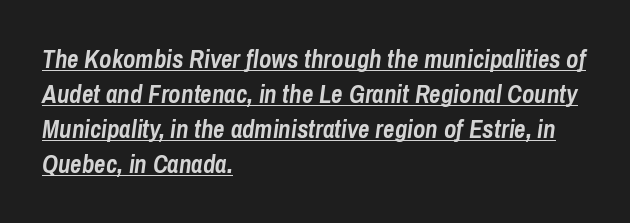
Q: Is the text bold? A: Yes.
Q: Is the text italic (slanted)? A: Yes, it leans right by about 8 degrees.
Q: Is the text underlined? A: Yes.
Q: How is the paragraph aligned? A: Left-aligned.
Q: Is the spacing between letters normal or unusually wide? A: Normal.
Q: Is the spacing between lines tight, normal or loose? A: Normal.
